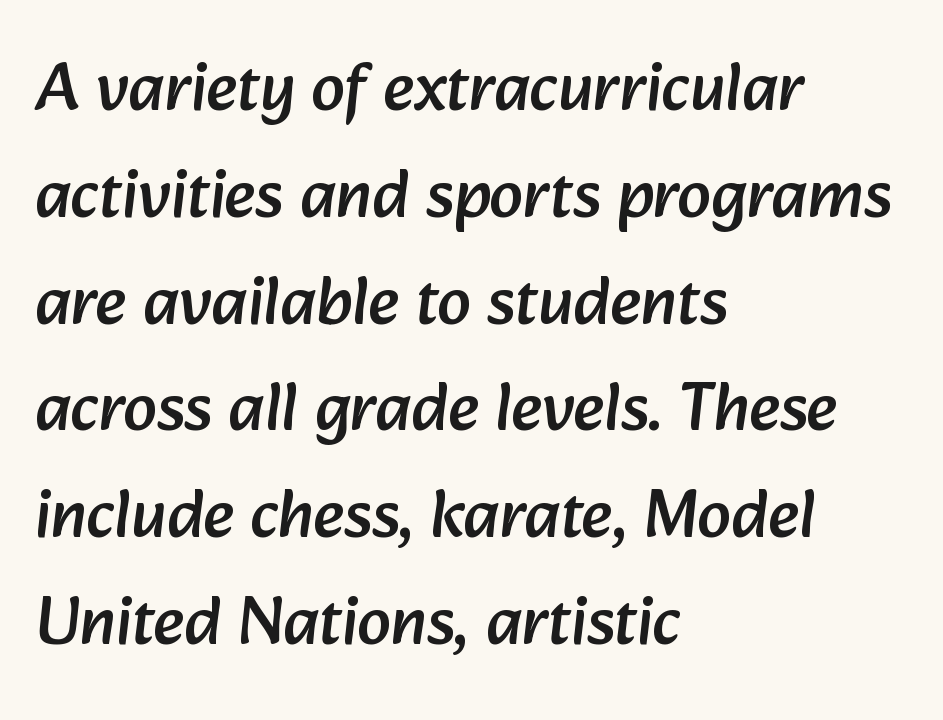
Q: Is the typeface a serif or a sans-serif typeface? A: Sans-serif.
Q: Is the text underlined? A: No.
Q: How is the paragraph aligned? A: Left-aligned.
Q: Is the spacing between letters normal or unusually wide? A: Normal.
Q: Is the spacing between lines tight, normal or loose? A: Normal.
Q: Width (condensed, normal, or wide)? A: Normal.
Q: Stroke contrast? A: Low.
Q: x-height? A: Medium.
Q: Monospaced? A: No.
